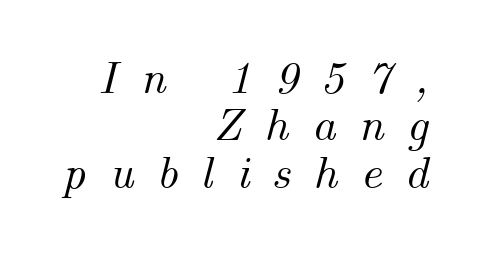
Q: Is the text italic (slanted)? A: Yes, it leans right by about 14 degrees.
Q: Is the text underlined? A: No.
Q: How is the paragraph aligned? A: Right-aligned.
Q: Is the spacing between letters normal or unusually wide? A: Unusually wide.
Q: Is the spacing between lines tight, normal or loose? A: Tight.
Q: Width (condensed, normal, or wide)? A: Normal.
Q: Stroke contrast? A: Medium.
Q: x-height? A: Small.
Q: Monospaced? A: No.
